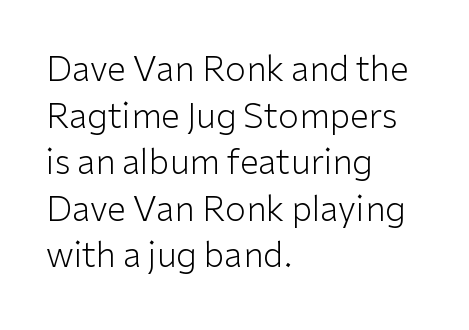
{"serif": "no", "italic": "no", "bold": "no", "weight": "light", "width": "normal", "stroke_contrast": "low", "x_height": "medium", "monospaced": "no", "underline": "no", "align": "left", "line_spacing": "normal", "line_spacing_ratio": 1.37, "letter_spacing": "normal", "letter_spacing_em": 0.0, "glyph_px": 34}
